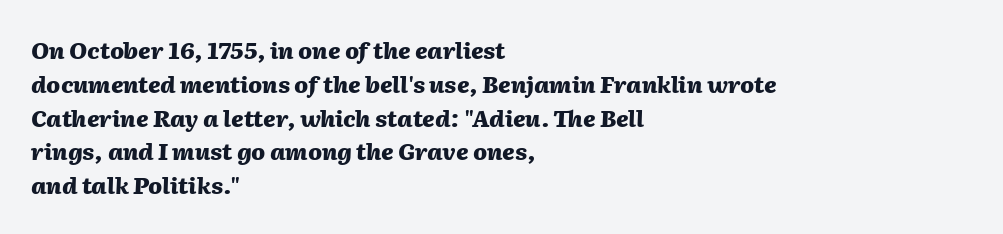
Short note: letters normally spaced. The face used here has a pronounced slope to its letters. This block has exactly the height ordinary leading produces. Underlining? Definitely not there.
